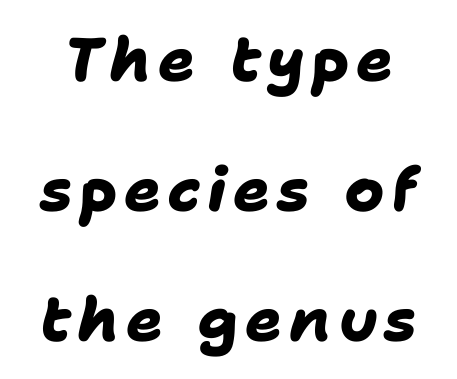
{"serif": "no", "bold": "yes", "weight": "heavy", "width": "normal", "stroke_contrast": "low", "x_height": "medium", "monospaced": "no", "underline": "no", "line_spacing": "loose", "line_spacing_ratio": 2.13, "glyph_px": 61}
